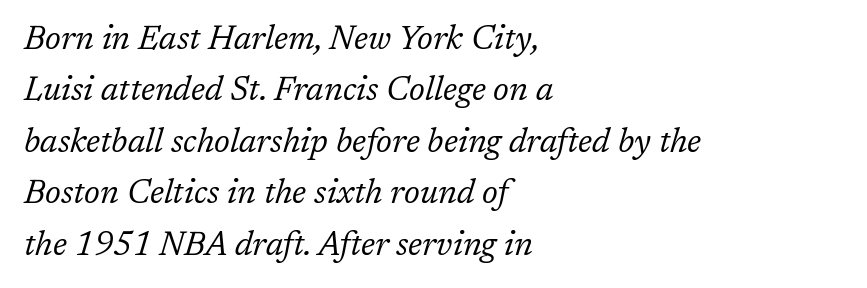
The image shows 33 px regular-weight serif type, italic (leaning right); set left-aligned, normal line spacing (1.56x), normal letter spacing, not underlined; low stroke contrast and a medium x-height.
